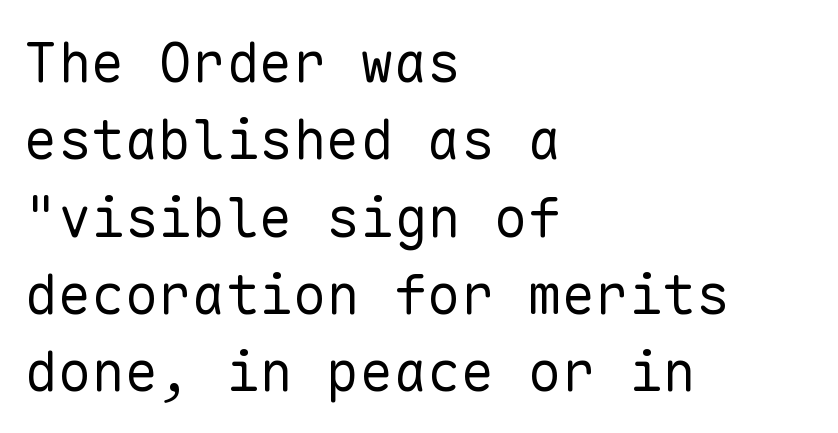
Caption: multi-line text, flush left, ragged right. Posture: straight, roman, zero tilt. The passage shown is typed in a monospace face where columns stay perfectly aligned. The strokes carry an ordinary text weight at most. Nothing unusual about the tracking: characters are spaced as the font intends. Does the leading feel generous? No, just average.
